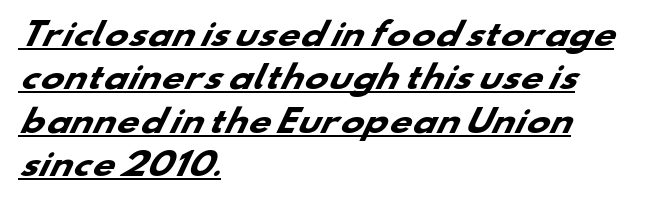
The image shows 31 px heavy, wide sans-serif type; set left-aligned, normal line spacing (1.4x), normal letter spacing, underlined; low stroke contrast and a small x-height.
